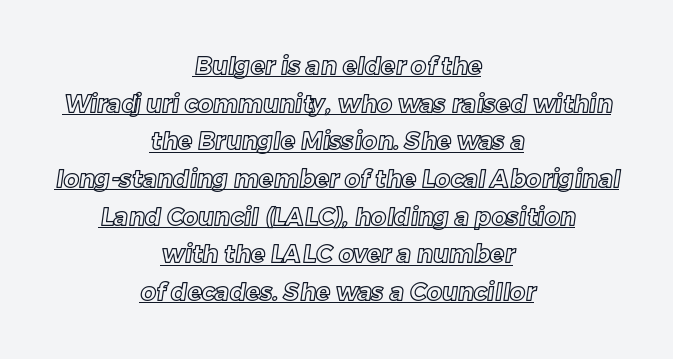
Q: Is the text underlined? A: Yes.
Q: How is the paragraph aligned? A: Centered.
Q: Is the spacing between letters normal or unusually wide? A: Normal.
Q: Is the spacing between lines tight, normal or loose? A: Normal.
